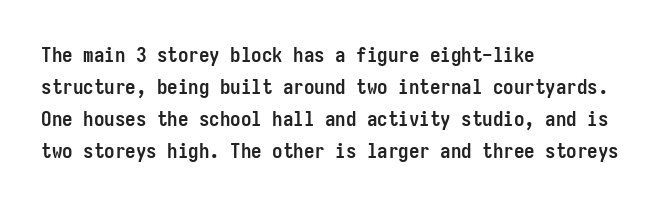
Q: Is the text bold? A: Yes.
Q: Is the text italic (slanted)? A: No, it is upright.
Q: Is the text underlined? A: No.
Q: How is the paragraph aligned? A: Left-aligned.
Q: Is the spacing between letters normal or unusually wide? A: Normal.
Q: Is the spacing between lines tight, normal or loose? A: Normal.
